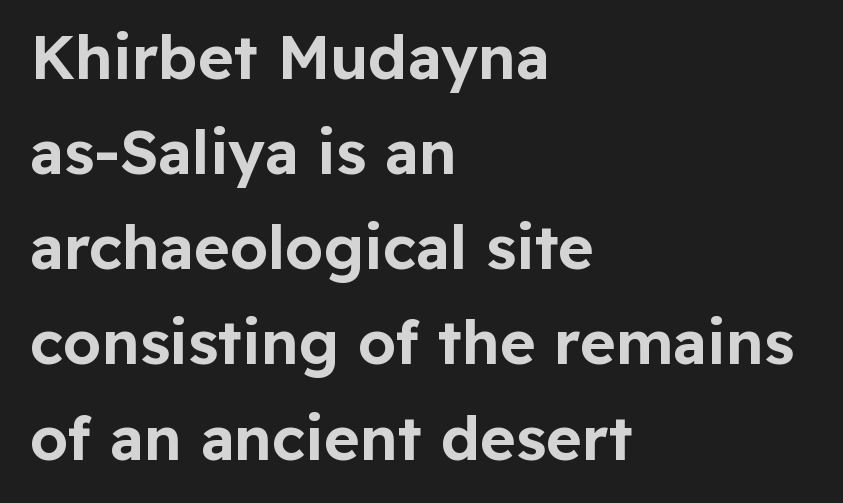
Glance below the letters and you will spot only blank space. The letters advance in unequal steps, a hallmark of proportional type. Regarding leading, the lines here are spaced in the standard way. This rendering uses left alignment, leaving the right contour irregular.
